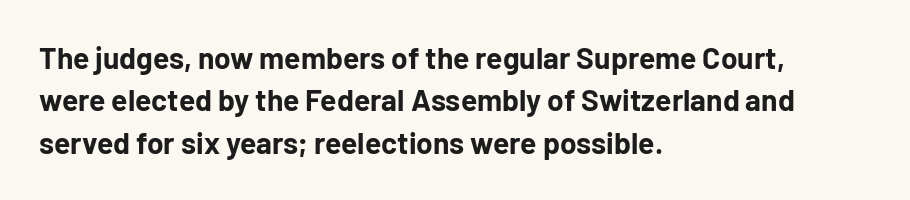
{"serif": "no", "italic": "no", "bold": "yes", "weight": "bold", "width": "normal", "stroke_contrast": "low", "x_height": "medium", "monospaced": "no", "underline": "no", "align": "left", "line_spacing": "normal", "line_spacing_ratio": 1.41, "letter_spacing": "normal", "letter_spacing_em": 0.0, "glyph_px": 30}
